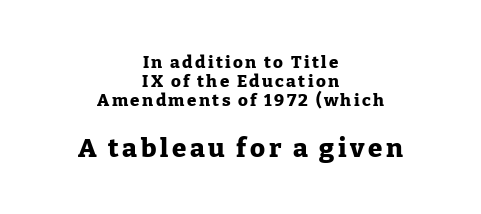
{"italic": "no", "bold": "yes", "underline": "no", "align": "center", "line_spacing": "tight", "line_spacing_ratio": 1.13, "larger_block": "second", "size_ratio": 1.53, "glyph_px": 26}
